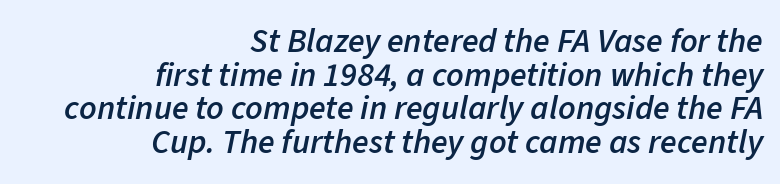
Here the glyphs are tracked normally, forming tight word shapes. Set as a demibold, roughly 600 on the weight scale. Is this a fixed-width face? No — the glyphs have proportional, varying widths. Does the lettering tilt? It does — this is italic.
